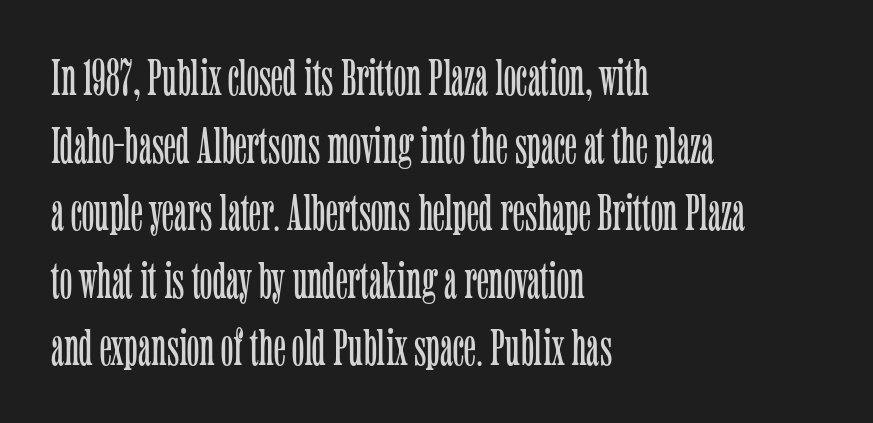
{"serif": "yes", "italic": "no", "bold": "no", "weight": "light", "width": "condensed", "stroke_contrast": "low", "x_height": "medium", "monospaced": "no", "underline": "no", "align": "left", "line_spacing": "normal", "line_spacing_ratio": 1.3, "letter_spacing": "normal", "letter_spacing_em": 0.0, "glyph_px": 52}
